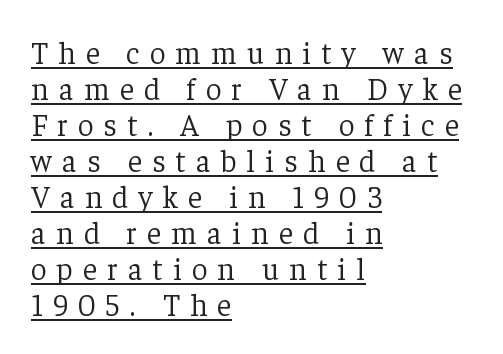
Left-aligned paragraph, ragged on the right. The rendering inserts visible extra space after every character. Students, observe the line beneath the letters — that is underlining. No letter is thick-stroked: the sample isn't bold. Characters remain perfectly vertical along every line. Here the designer chose a conventional face with non-uniform glyph widths.
